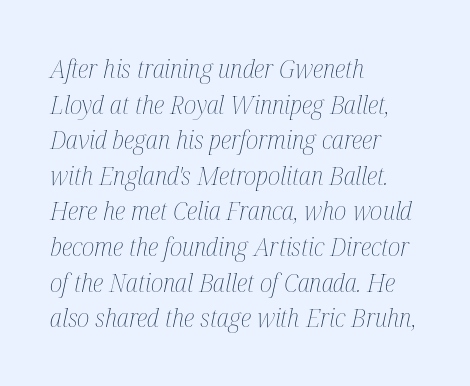
Does the leading feel generous? No, just average. Short note: letters normally spaced. The face looks like a standard text weight, possibly lighter. Short and long lines alike share a common starting point at left. A bare baseline throughout the passage.
